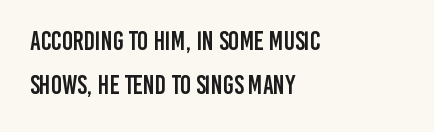
The image shows 26 px text type, upright; set left-aligned, normal line spacing (1.7x), normal letter spacing, not underlined.
